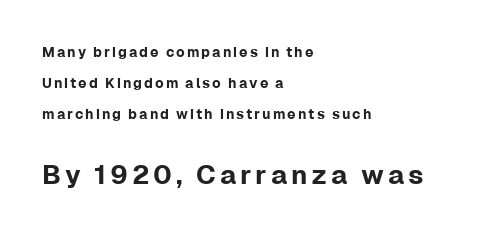
{"italic": "no", "underline": "no", "align": "left", "line_spacing": "loose", "line_spacing_ratio": 2.2, "larger_block": "second", "size_ratio": 1.93, "glyph_px": 27}
